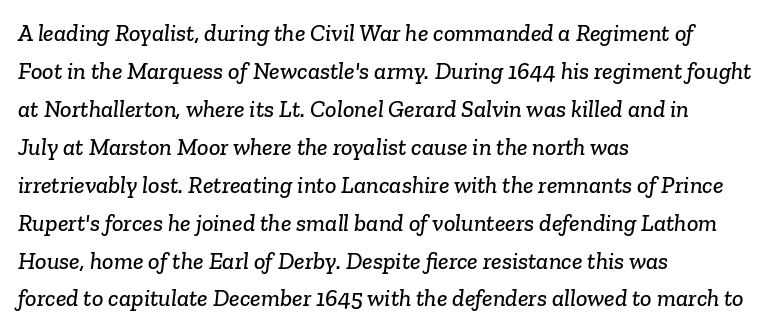
The image shows 24 px text type; set left-aligned, normal line spacing (1.58x), normal letter spacing, not underlined.
